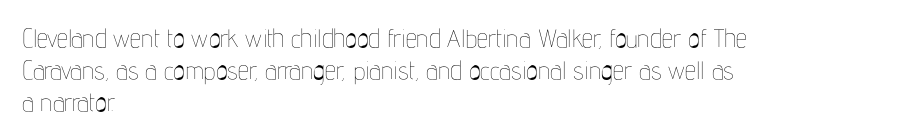
The image shows 25 px text type, upright; set left-aligned, normal line spacing (1.29x), normal letter spacing, not underlined.
